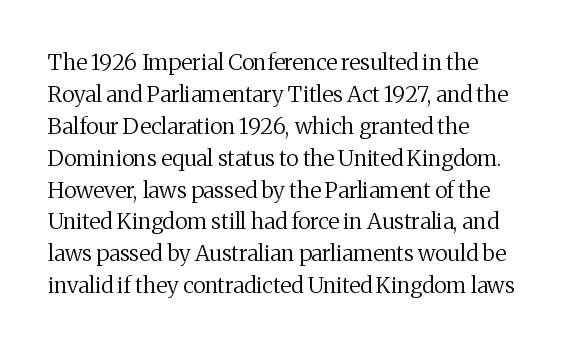
The image shows 22 px text type, upright; set left-aligned, normal line spacing (1.45x), normal letter spacing, not underlined.
